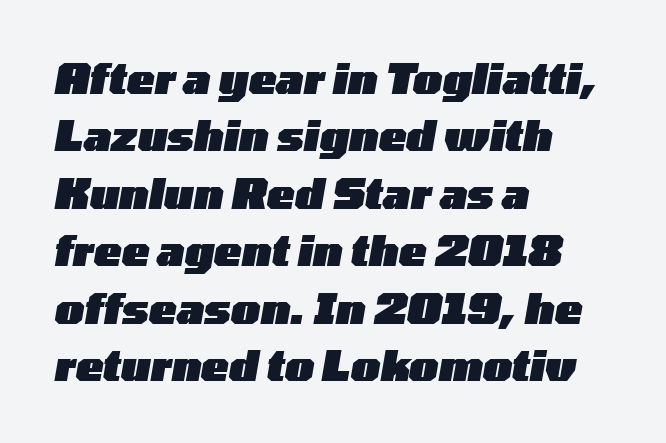
The image shows 41 px heavy, wide type, italic (leaning right); set left-aligned, normal line spacing (1.4x), normal letter spacing, not underlined; low stroke contrast and a medium x-height.
